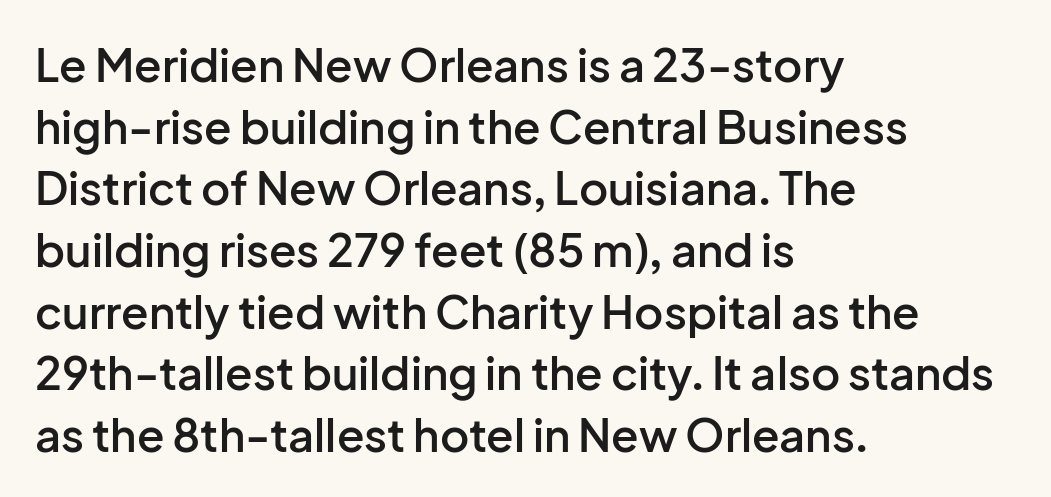
Q: Is the text bold? A: Semi-bold.
Q: Is the text italic (slanted)? A: No, it is upright.
Q: Is the typeface a serif or a sans-serif typeface? A: Sans-serif.
Q: Is the text underlined? A: No.
Q: How is the paragraph aligned? A: Left-aligned.
Q: Is the spacing between letters normal or unusually wide? A: Normal.
Q: Is the spacing between lines tight, normal or loose? A: Normal.
Q: Width (condensed, normal, or wide)? A: Normal.
Q: Stroke contrast? A: Low.
Q: x-height? A: Medium.
Q: Monospaced? A: No.
